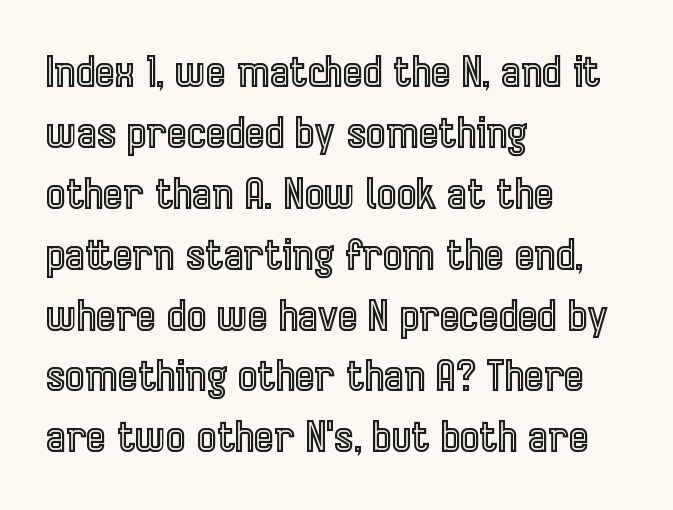
{"italic": "no", "width": "condensed", "x_height": "medium", "monospaced": "no", "underline": "no", "align": "left", "line_spacing": "normal", "line_spacing_ratio": 1.45, "letter_spacing": "normal", "letter_spacing_em": 0.0, "glyph_px": 42}
